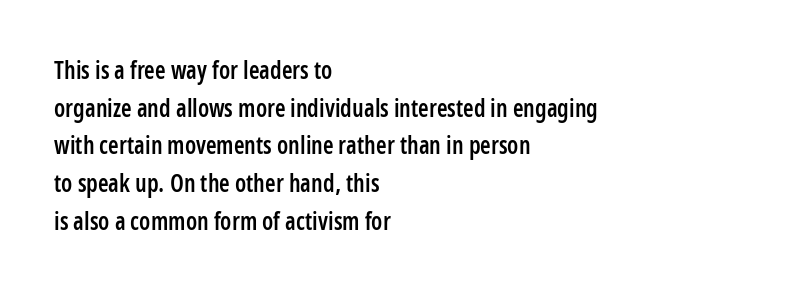
The image shows 24 px text type, upright; set left-aligned, normal line spacing (1.57x), normal letter spacing, not underlined.
